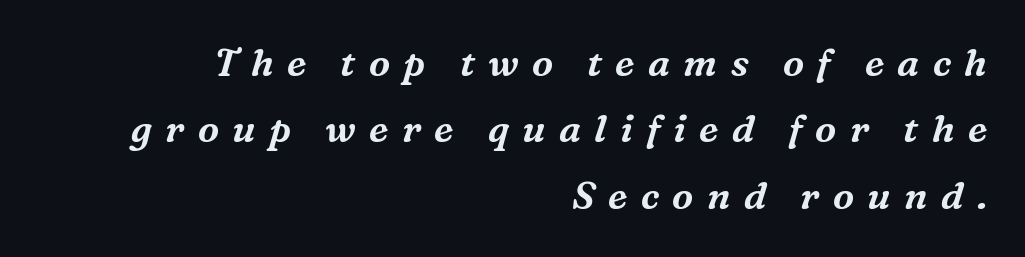
Q: Is the text italic (slanted)? A: Yes, it leans right by about 16 degrees.
Q: Is the typeface a serif or a sans-serif typeface? A: Serif.
Q: Is the text underlined? A: No.
Q: How is the paragraph aligned? A: Right-aligned.
Q: Is the spacing between letters normal or unusually wide? A: Unusually wide.
Q: Width (condensed, normal, or wide)? A: Normal.
Q: Stroke contrast? A: Medium.
Q: x-height? A: Medium.
Q: Monospaced? A: No.
